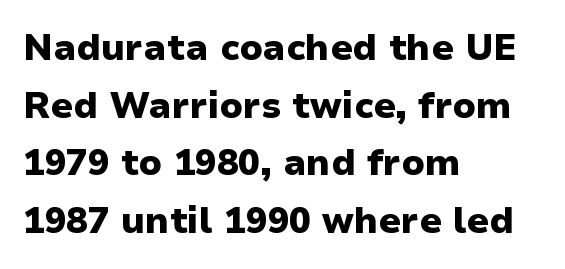
Q: Is the text bold? A: Yes.
Q: Is the text italic (slanted)? A: No, it is upright.
Q: Is the typeface a serif or a sans-serif typeface? A: Sans-serif.
Q: Is the text underlined? A: No.
Q: How is the paragraph aligned? A: Left-aligned.
Q: Is the spacing between letters normal or unusually wide? A: Normal.
Q: Is the spacing between lines tight, normal or loose? A: Normal.
Q: Width (condensed, normal, or wide)? A: Normal.
Q: Stroke contrast? A: Low.
Q: x-height? A: Medium.
Q: Monospaced? A: No.
